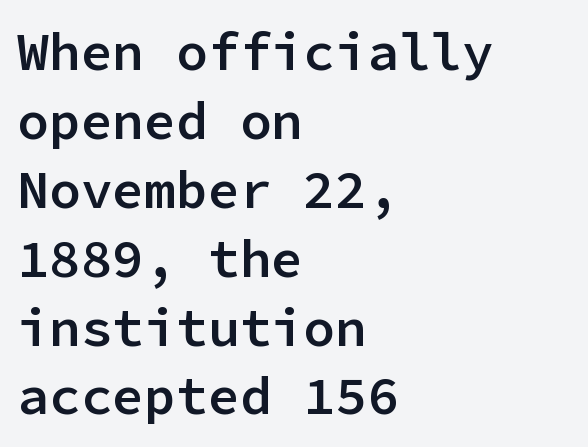
{"serif": "no", "italic": "no", "bold": "semi", "weight": "semibold", "width": "normal", "stroke_contrast": "low", "x_height": "medium", "monospaced": "yes", "underline": "no", "align": "left", "line_spacing": "normal", "line_spacing_ratio": 1.3, "letter_spacing": "normal", "letter_spacing_em": 0.0, "glyph_px": 53}
